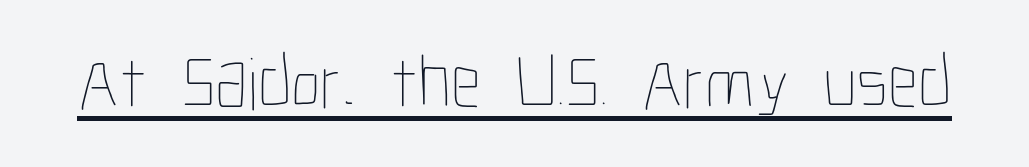
Q: Is the text bold? A: No.
Q: Is the text italic (slanted)? A: No, it is upright.
Q: Is the text underlined? A: Yes.
Q: Is the spacing between letters normal or unusually wide? A: Normal.
Q: Width (condensed, normal, or wide)? A: Condensed.
Q: Stroke contrast? A: Low.
Q: x-height? A: Medium.
Q: Monospaced? A: No.
